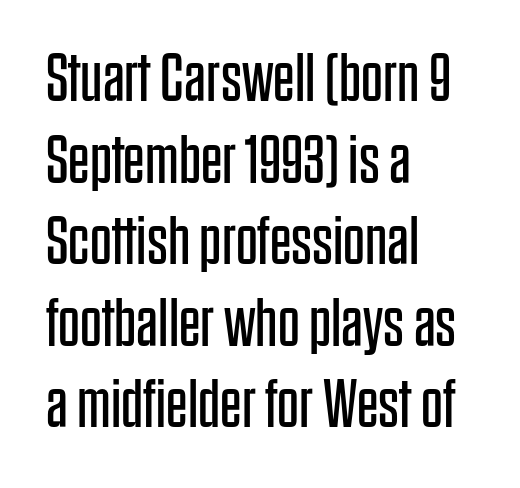
Words float on clear page, feet unadorned. Grotesque or geometric, the face here clearly has no serifs. Stroke thickness stays within the range of a standard reading face or lighter. Think of a printed novel: that variable character pitch is what you see here. Look at the tracking — it's just the regular setting, nothing added. The compositor pushed each line to the left boundary.
